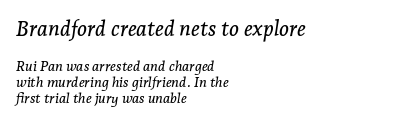
The image shows 21 px text type, italic (leaning right); set left-aligned, tight line spacing (1.15x), normal letter spacing, not underlined; the first (top) block is 1.5x larger.
